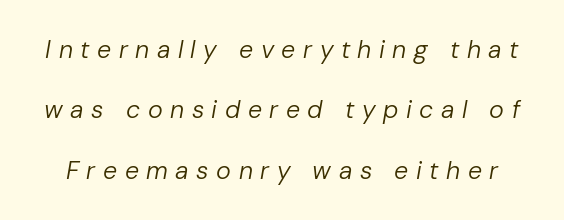
Glyph-to-glyph distance is far greater than everyday printed text. An italicized treatment has been applied to the whole sample. Stems and bowls with no extra thickness — not bold. Descender tails drop into unmarked territory.
